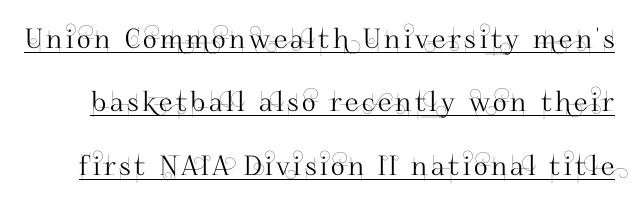
The rendered words wear a rule along their underside. This sample trades compactness for vertical openness between lines. Vertical strokes here are truly vertical.
